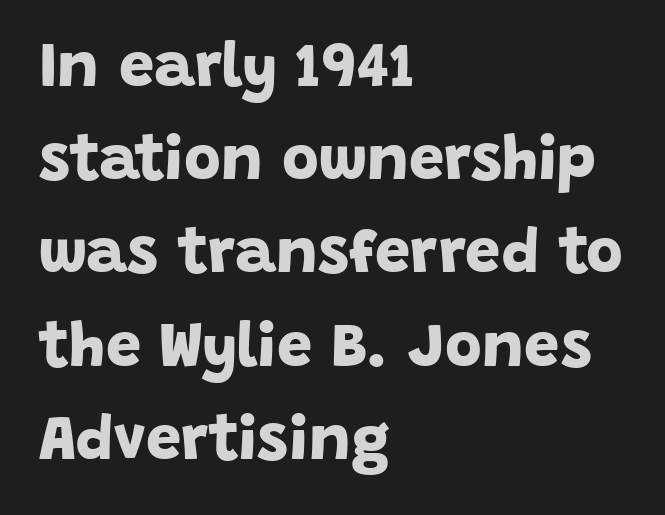
Q: Is the text bold? A: Yes.
Q: Is the typeface a serif or a sans-serif typeface? A: Sans-serif.
Q: Is the text underlined? A: No.
Q: How is the paragraph aligned? A: Left-aligned.
Q: Is the spacing between letters normal or unusually wide? A: Normal.
Q: Is the spacing between lines tight, normal or loose? A: Normal.
Q: Width (condensed, normal, or wide)? A: Normal.
Q: Stroke contrast? A: Low.
Q: x-height? A: Large.
Q: Monospaced? A: No.
